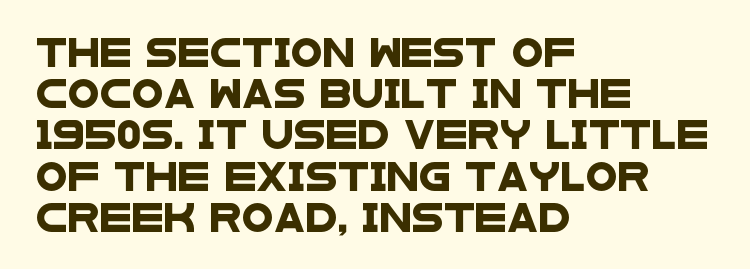
The image shows 29 px wide sans-serif type; set left-aligned, normal line spacing (1.42x), normal letter spacing, not underlined; low stroke contrast and a large x-height.
